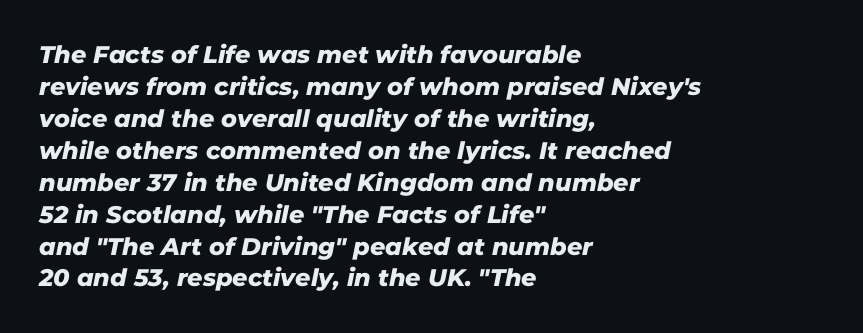
{"underline": "no", "align": "left", "line_spacing": "normal", "line_spacing_ratio": 1.33, "letter_spacing": "normal", "letter_spacing_em": 0.0, "glyph_px": 24}
